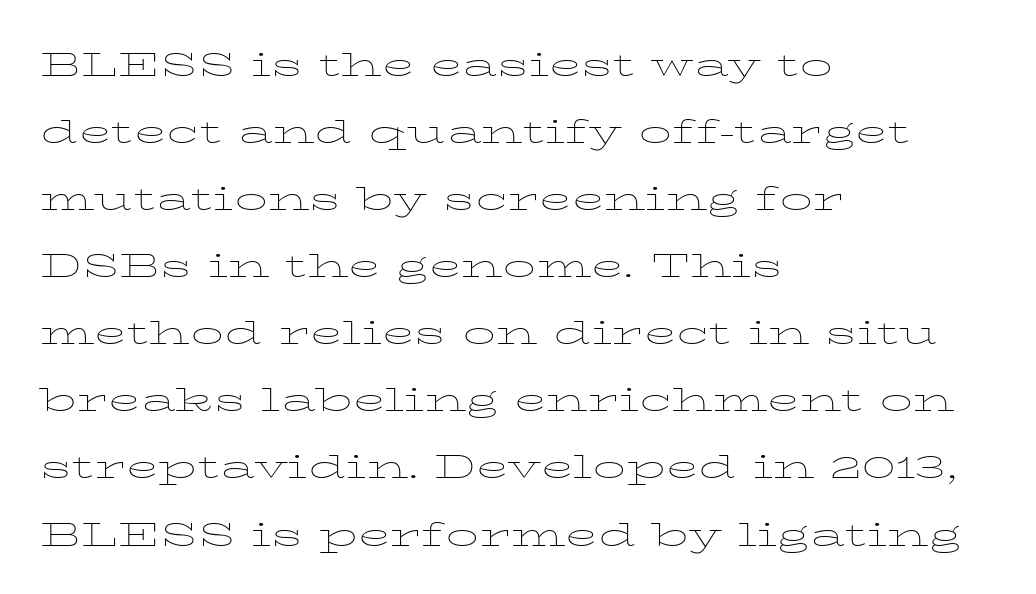
{"italic": "no", "bold": "no", "weight": "thin", "width": "wide", "stroke_contrast": "low", "x_height": "medium", "monospaced": "no", "underline": "no", "align": "left", "line_spacing": "normal", "line_spacing_ratio": 1.56, "letter_spacing": "normal", "letter_spacing_em": 0.0, "glyph_px": 43}
